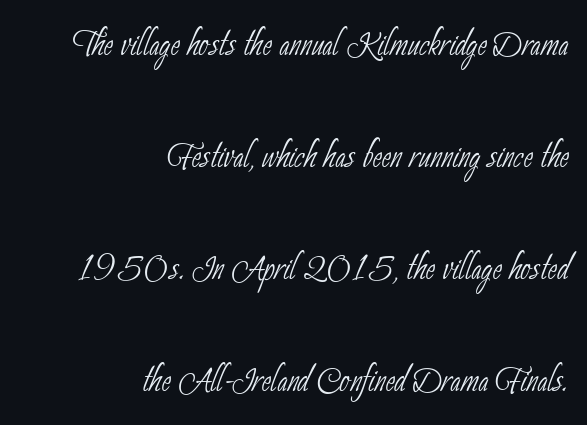
The image shows 45 px thin, condensed sans-serif type; set right-aligned, loose line spacing (2.49x), normal letter spacing, not underlined; low stroke contrast and a small x-height.
